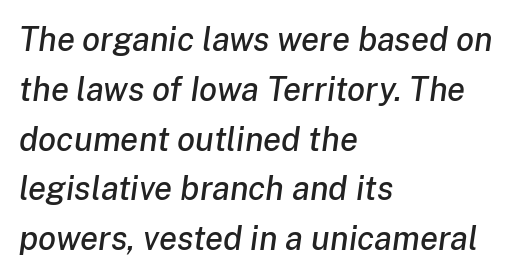
Q: Is the text italic (slanted)? A: Yes, it leans right by about 8 degrees.
Q: Is the text underlined? A: No.
Q: How is the paragraph aligned? A: Left-aligned.
Q: Is the spacing between letters normal or unusually wide? A: Normal.
Q: Is the spacing between lines tight, normal or loose? A: Normal.
Q: Width (condensed, normal, or wide)? A: Normal.
Q: Stroke contrast? A: Low.
Q: x-height? A: Medium.
Q: Monospaced? A: No.
